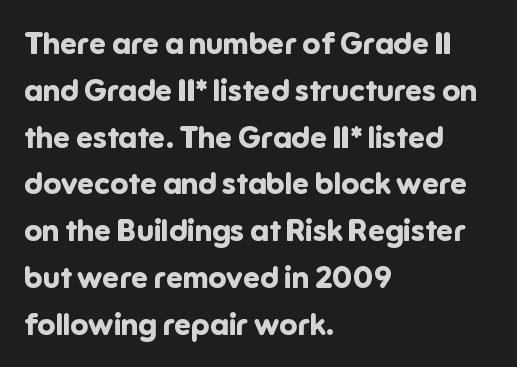
The image shows 30 px bold sans-serif type, upright; set left-aligned, normal line spacing (1.56x), normal letter spacing, not underlined; low stroke contrast and a medium x-height.
